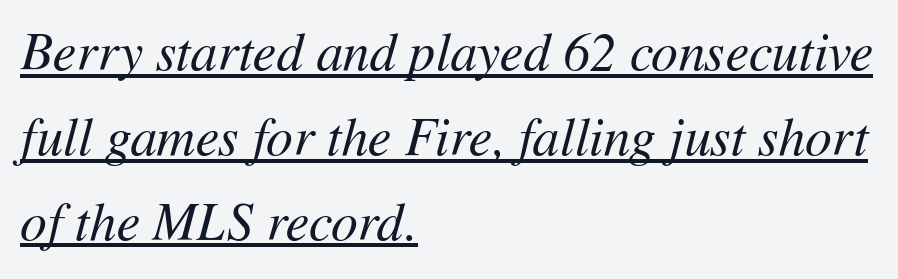
Q: Is the text bold? A: No.
Q: Is the text italic (slanted)? A: Yes, it leans right by about 11 degrees.
Q: Is the text underlined? A: Yes.
Q: How is the paragraph aligned? A: Left-aligned.
Q: Is the spacing between letters normal or unusually wide? A: Normal.
Q: Is the spacing between lines tight, normal or loose? A: Normal.
Q: Width (condensed, normal, or wide)? A: Normal.
Q: Stroke contrast? A: Medium.
Q: x-height? A: Medium.
Q: Monospaced? A: No.
